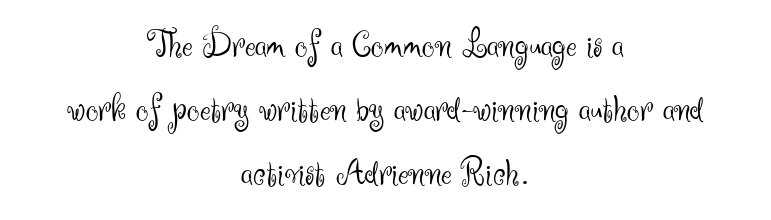
Q: Is the text bold? A: No.
Q: Is the text italic (slanted)? A: No, it is upright.
Q: Is the typeface a serif or a sans-serif typeface? A: Sans-serif.
Q: Is the text underlined? A: No.
Q: How is the paragraph aligned? A: Centered.
Q: Is the spacing between letters normal or unusually wide? A: Normal.
Q: Is the spacing between lines tight, normal or loose? A: Normal.
Q: Width (condensed, normal, or wide)? A: Normal.
Q: Stroke contrast? A: Medium.
Q: x-height? A: Small.
Q: Monospaced? A: No.
